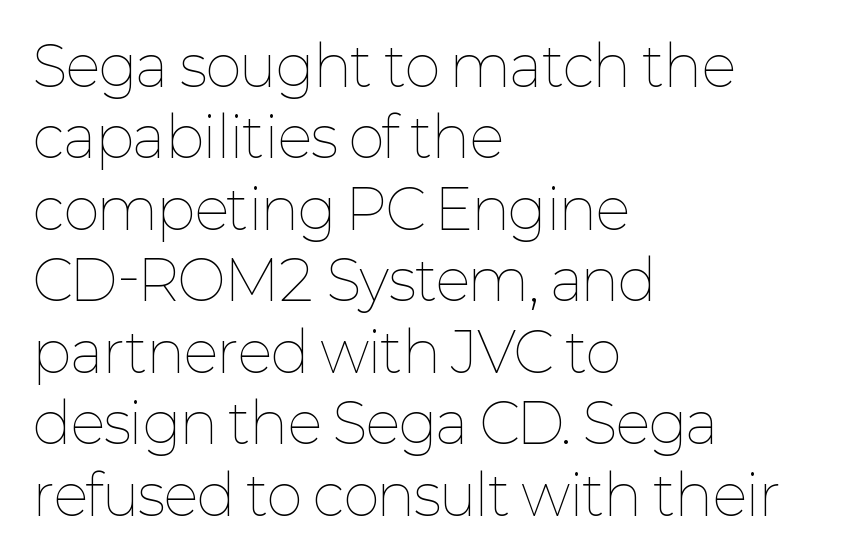
Q: Is the text bold? A: No.
Q: Is the text italic (slanted)? A: No, it is upright.
Q: Is the text underlined? A: No.
Q: How is the paragraph aligned? A: Left-aligned.
Q: Is the spacing between letters normal or unusually wide? A: Normal.
Q: Is the spacing between lines tight, normal or loose? A: Normal.
Q: Width (condensed, normal, or wide)? A: Normal.
Q: Stroke contrast? A: Low.
Q: x-height? A: Medium.
Q: Monospaced? A: No.
